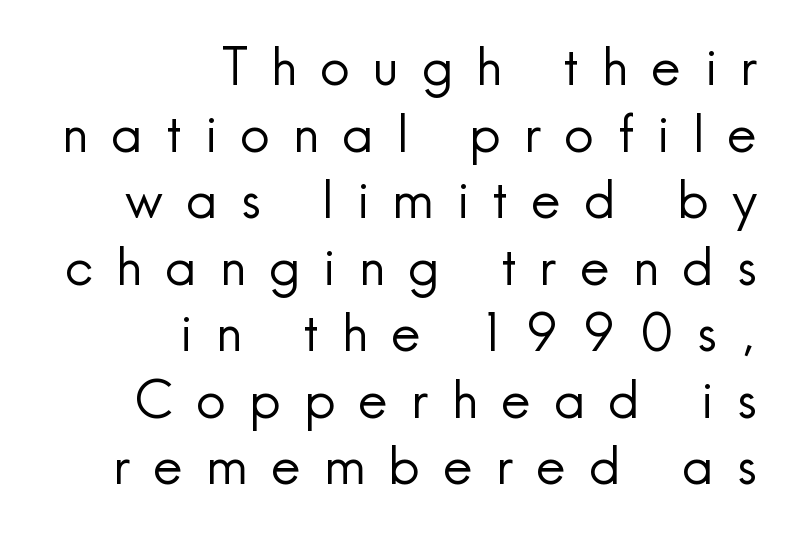
Q: Is the text bold? A: No.
Q: Is the text italic (slanted)? A: No, it is upright.
Q: Is the typeface a serif or a sans-serif typeface? A: Sans-serif.
Q: Is the text underlined? A: No.
Q: How is the paragraph aligned? A: Right-aligned.
Q: Is the spacing between letters normal or unusually wide? A: Unusually wide.
Q: Is the spacing between lines tight, normal or loose? A: Normal.
Q: Width (condensed, normal, or wide)? A: Normal.
Q: x-height? A: Small.
Q: Monospaced? A: No.
